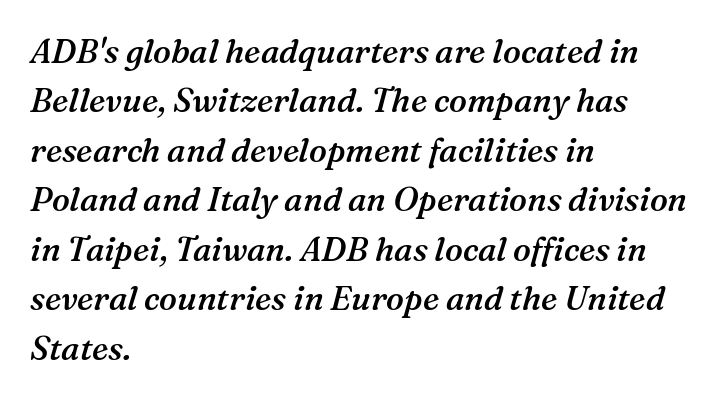
The image shows 33 px semibold serif type, italic (leaning right); set left-aligned, normal line spacing (1.5x), normal letter spacing, not underlined; medium stroke contrast and a medium x-height.
